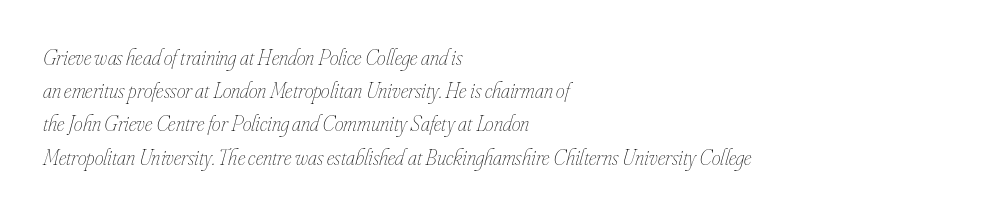
The image shows 22 px text type, italic (leaning right); set left-aligned, normal line spacing (1.51x), normal letter spacing, not underlined.
